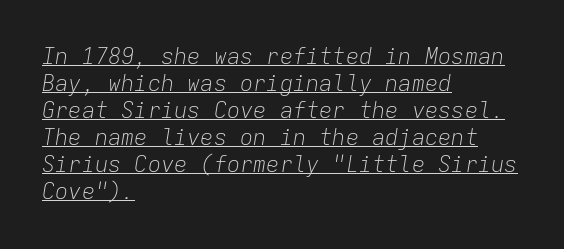
{"italic": "yes", "lean": "right", "slant_degrees": 9, "bold": "no", "underline": "yes", "align": "left", "line_spacing_ratio": 1.23, "letter_spacing": "normal", "letter_spacing_em": 0.0, "glyph_px": 22}
